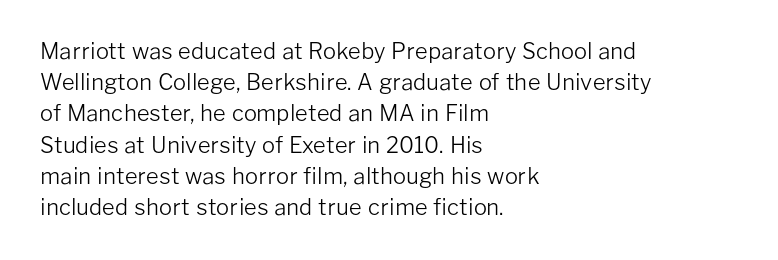
Every row of glyphs begins at an identical x-position on the left. The typesetting does not lean heavy: it is not bold. One glance says typical: line gaps are just what's usual. Underlining? Definitely not there.
